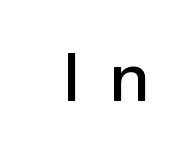
Q: Is the text italic (slanted)? A: No, it is upright.
Q: Is the typeface a serif or a sans-serif typeface? A: Sans-serif.
Q: Is the text underlined? A: No.
Q: Is the spacing between letters normal or unusually wide? A: Unusually wide.
Q: Width (condensed, normal, or wide)? A: Normal.
Q: Stroke contrast? A: Low.
Q: x-height? A: Medium.
Q: Monospaced? A: No.
